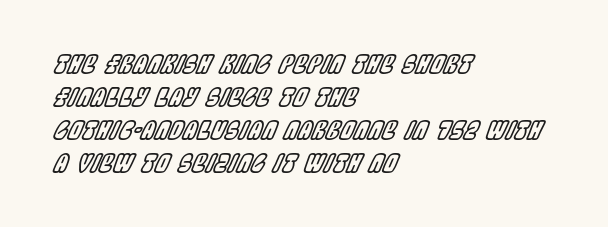
Descenders hang freely into open space. This is oblique type, the kind used for emphasis or titles. Students, note that the glyphs here touch the page at normal intervals. Teacher's note: observe the even left margin — that is flush-left alignment. Quick note: interline space is typical.
